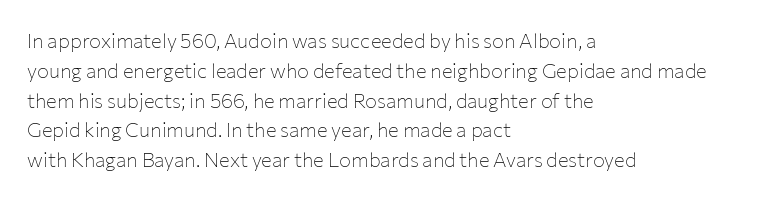
Q: Is the text bold? A: No.
Q: Is the text italic (slanted)? A: No, it is upright.
Q: Is the text underlined? A: No.
Q: How is the paragraph aligned? A: Left-aligned.
Q: Is the spacing between letters normal or unusually wide? A: Normal.
Q: Is the spacing between lines tight, normal or loose? A: Normal.
